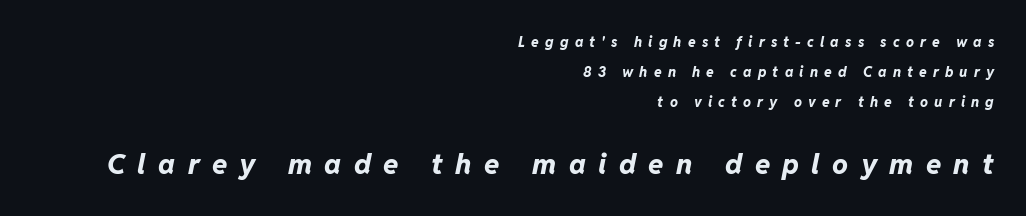
{"italic": "yes", "lean": "right", "slant_degrees": 11, "bold": "yes", "weight": "bold", "width": "normal", "stroke_contrast": "low", "x_height": "medium", "monospaced": "no", "underline": "no", "align": "right", "line_spacing": "loose", "line_spacing_ratio": 2.16, "letter_spacing": "wide", "letter_spacing_em": 0.44, "larger_block": "second", "size_ratio": 2.0, "glyph_px": 28}
